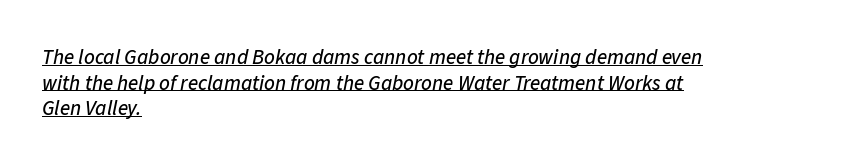
Q: Is the text italic (slanted)? A: Yes, it leans right by about 11 degrees.
Q: Is the text underlined? A: Yes.
Q: How is the paragraph aligned? A: Left-aligned.
Q: Is the spacing between letters normal or unusually wide? A: Normal.
